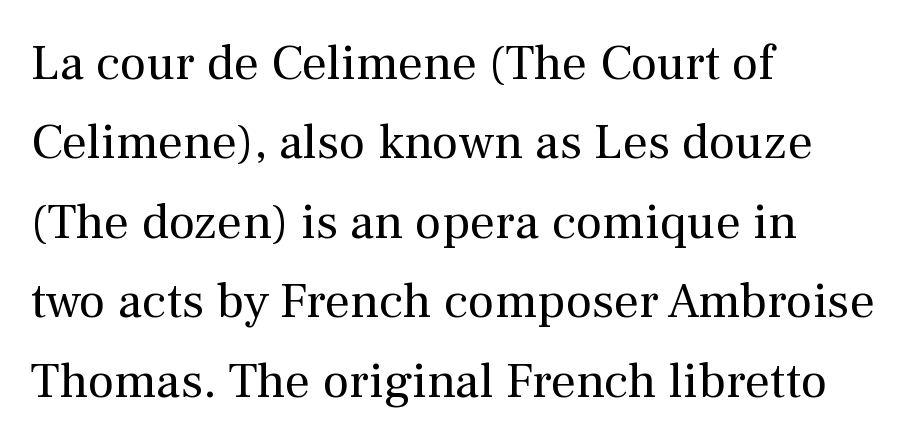
The image shows 50 px regular-weight serif type, upright; set left-aligned, normal line spacing (1.59x), normal letter spacing, not underlined; medium stroke contrast and a medium x-height.
